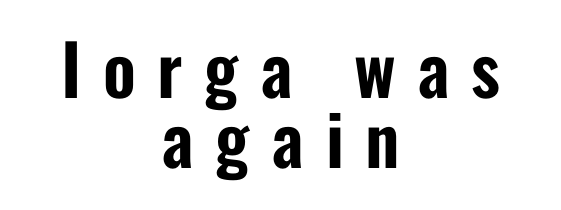
Quick note: interline space is minimal. Where is the straight margin? There isn't one; the lines are centered. To sum up the face: it is a sans, with no serifs. Is the letter spacing exaggerated? Yes — the characters are pushed far apart. No italicization has been applied; the sample stays upright. Honestly, there is no underline to notice here at all.
